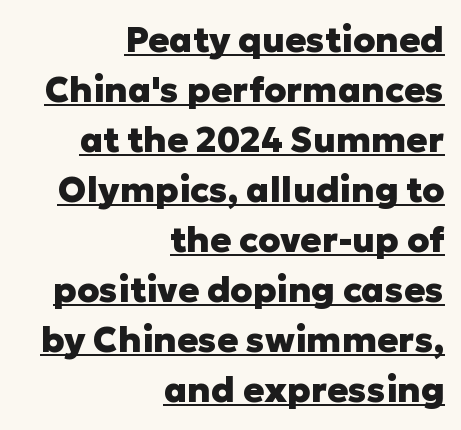
The image shows 35 px heavy sans-serif type, upright; set right-aligned, normal line spacing (1.43x), normal letter spacing, underlined; low stroke contrast and a medium x-height.
